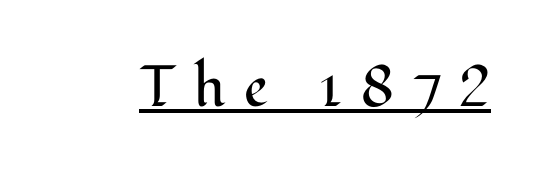
{"serif": "yes", "italic": "no", "bold": "no", "weight": "regular", "width": "normal", "stroke_contrast": "medium", "x_height": "medium", "monospaced": "no", "underline": "yes", "letter_spacing": "wide", "letter_spacing_em": 0.32, "glyph_px": 58}
